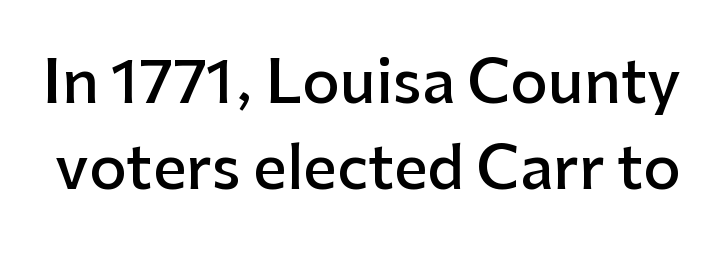
Clear beneath every line of the passage. The lines sit at an ordinary, default distance from one another. Is there any slant? The stems are plumb. No extra tracking has been applied to these lines.
